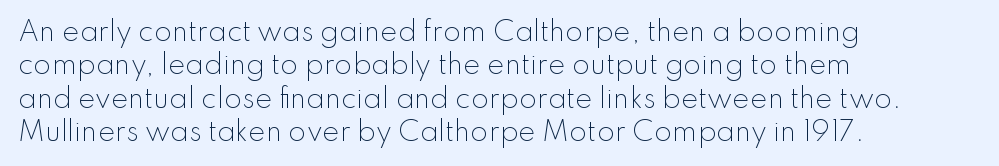
Q: Is the text bold? A: No.
Q: Is the text italic (slanted)? A: No, it is upright.
Q: Is the text underlined? A: No.
Q: How is the paragraph aligned? A: Left-aligned.
Q: Is the spacing between letters normal or unusually wide? A: Normal.
Q: Is the spacing between lines tight, normal or loose? A: Normal.
